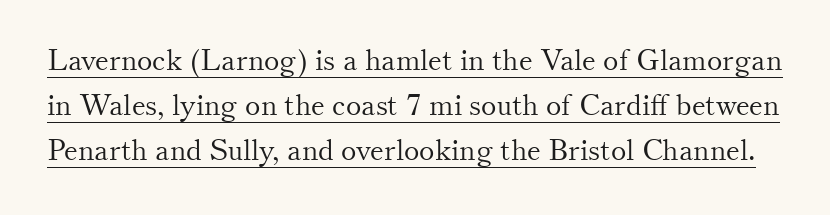
The leading is moderate, giving the passage an even texture. The passage shown is not bold in any degree. Underline: present. Notice how the stems are strictly vertical — no italics here. In terms of letterform style, serifs are clearly present. Think of a printed novel: that variable character pitch is what you see here.
